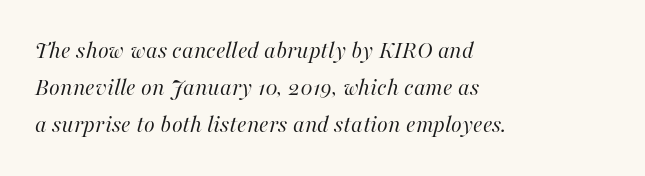
The foot of each line stays bare and open. This rendering leaves character spacing at its baseline value. Compared with a centered layout, this one pins lines to the left instead. Whoever set this chose a conventional vertical rhythm. No heavy texture on the line: the type isn't bold.
